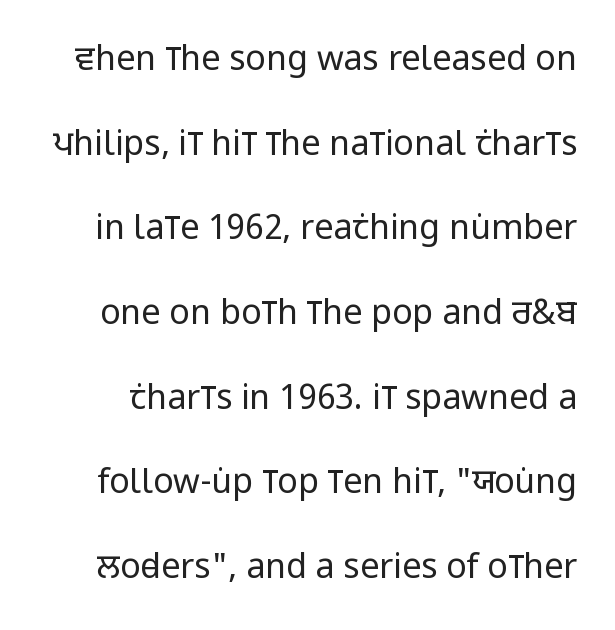
Q: Is the text bold? A: No.
Q: Is the text italic (slanted)? A: No, it is upright.
Q: Is the typeface a serif or a sans-serif typeface? A: Sans-serif.
Q: Is the text underlined? A: No.
Q: Is the spacing between letters normal or unusually wide? A: Normal.
Q: Is the spacing between lines tight, normal or loose? A: Loose.
Q: Width (condensed, normal, or wide)? A: Condensed.
Q: Stroke contrast? A: Low.
Q: x-height? A: Large.
Q: Monospaced? A: No.
